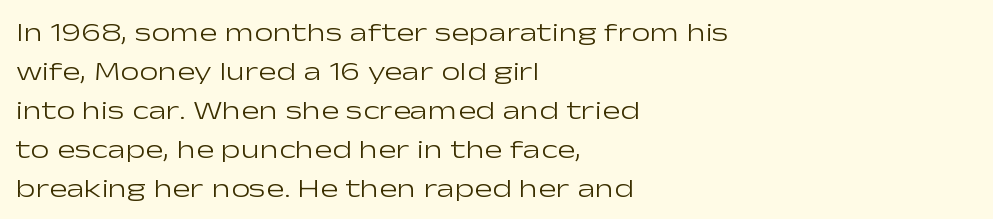
The image shows 27 px text type, upright; set left-aligned, normal line spacing (1.44x), normal letter spacing, not underlined.
